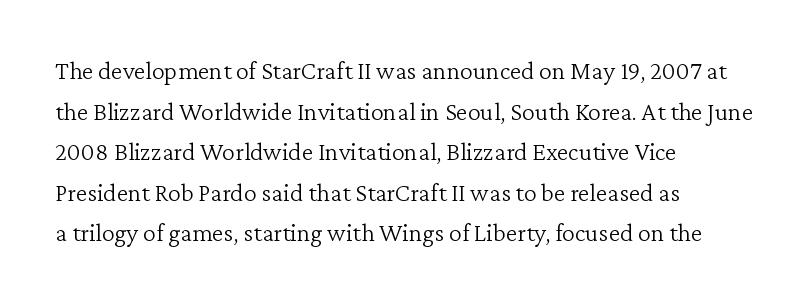
The zone under the glyphs is completely vacant. Letters have the restrained weight of plain body copy at most. Line beginnings align vertically; line endings do not. The gaps between neighbouring characters are ordinary and unremarkable.
